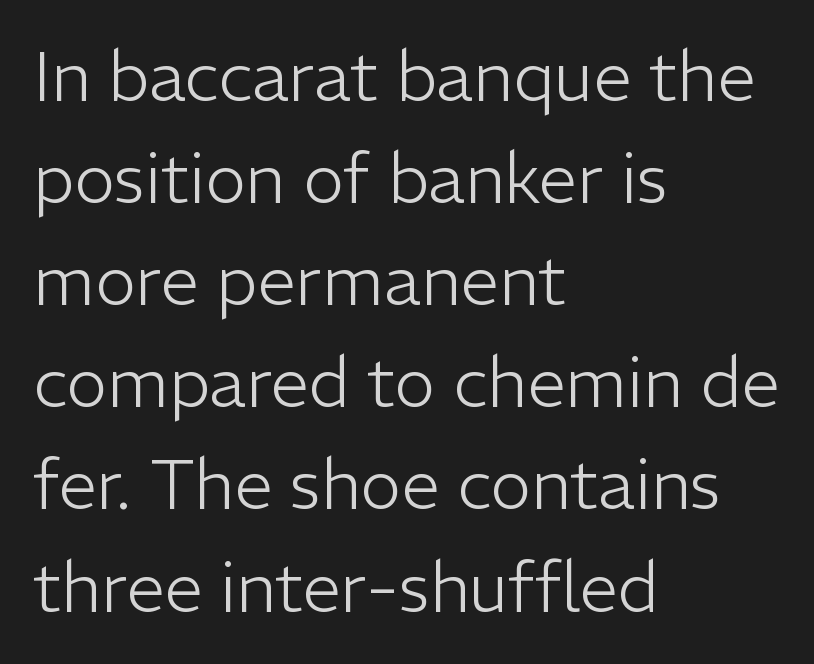
{"serif": "no", "italic": "no", "bold": "no", "weight": "light", "width": "normal", "stroke_contrast": "low", "x_height": "medium", "monospaced": "no", "underline": "no", "align": "left", "line_spacing": "normal", "line_spacing_ratio": 1.48, "letter_spacing": "normal", "letter_spacing_em": 0.0, "glyph_px": 69}
